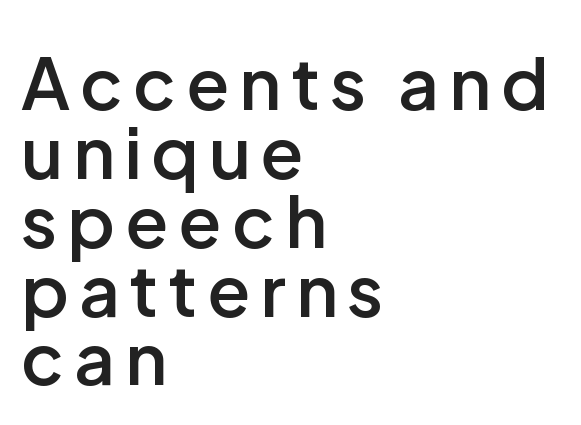
{"serif": "no", "italic": "no", "bold": "semi", "weight": "semibold", "width": "normal", "stroke_contrast": "low", "x_height": "medium", "monospaced": "no", "underline": "no", "align": "left", "line_spacing": "tight", "line_spacing_ratio": 0.97, "glyph_px": 71}
